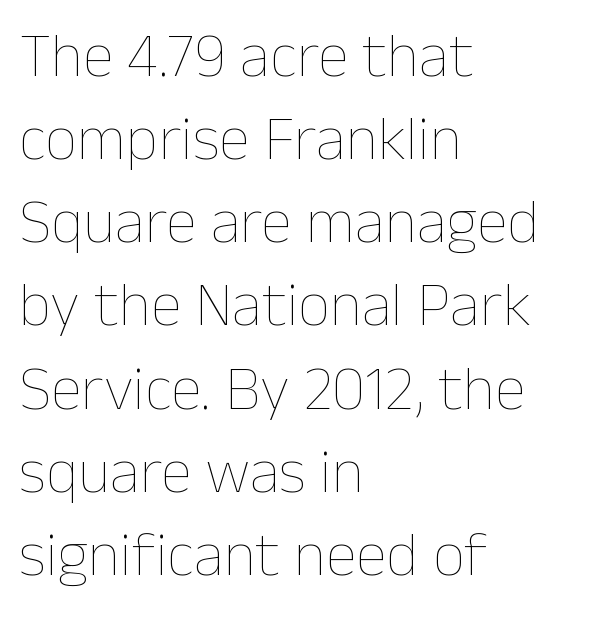
Quick note: interline space is typical. Each letter keeps its own natural width here, so spacing adapts to shape. Every row of glyphs begins at an identical x-position on the left. Glyph-to-glyph distance matches everyday printed text. The font sits on the lighter half of the weight spectrum, regular included. The gap between lines stays unmarked.
